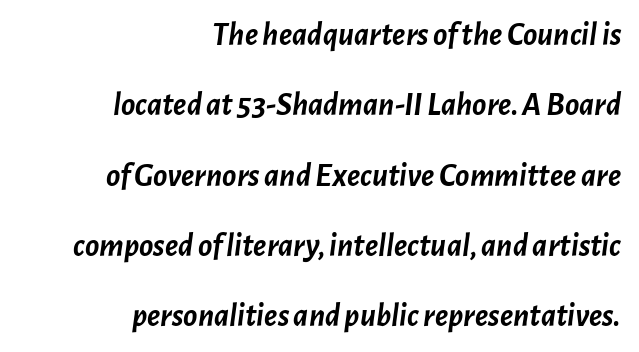
Note the varied advance widths — an 'i' is clearly narrower than an 'm'. Check under the words: just untouched page. The letters sit at their default tracking, neither squeezed nor spread. Short and long lines alike share a common ending point at right.
